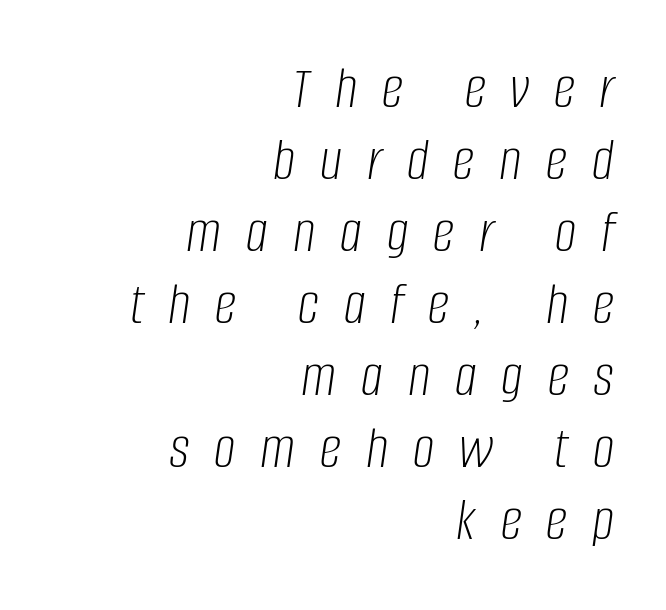
Q: Is the text bold? A: No.
Q: Is the text italic (slanted)? A: Yes, it leans right by about 8 degrees.
Q: Is the text underlined? A: No.
Q: How is the paragraph aligned? A: Right-aligned.
Q: Is the spacing between letters normal or unusually wide? A: Unusually wide.
Q: Width (condensed, normal, or wide)? A: Condensed.
Q: Stroke contrast? A: Low.
Q: x-height? A: Large.
Q: Monospaced? A: No.
